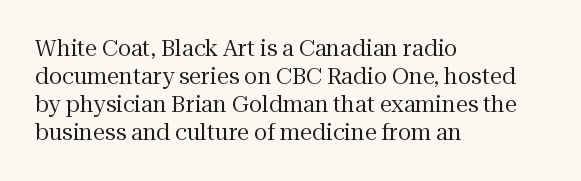
No extra ink here — the face is not bold. Students, observe: this is what conventionally led text looks like. Visually the block forms a straight wall on the left and a jagged coastline on the right. Clear beneath every line of the passage.
